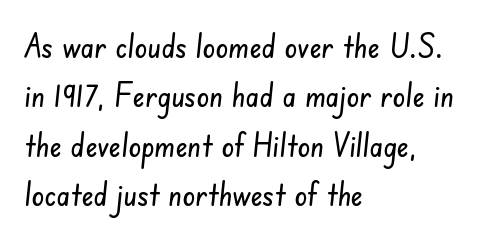
Honestly, the row spacing looks completely unremarkable. Note: no serifs on the glyphs. Characters follow at the spacing the type designer built in. The text block is weighted toward the left margin, trailing off unevenly rightward. The space directly below the letters is spotless. This sample has the flowing, uneven cadence of proportional lettering.
